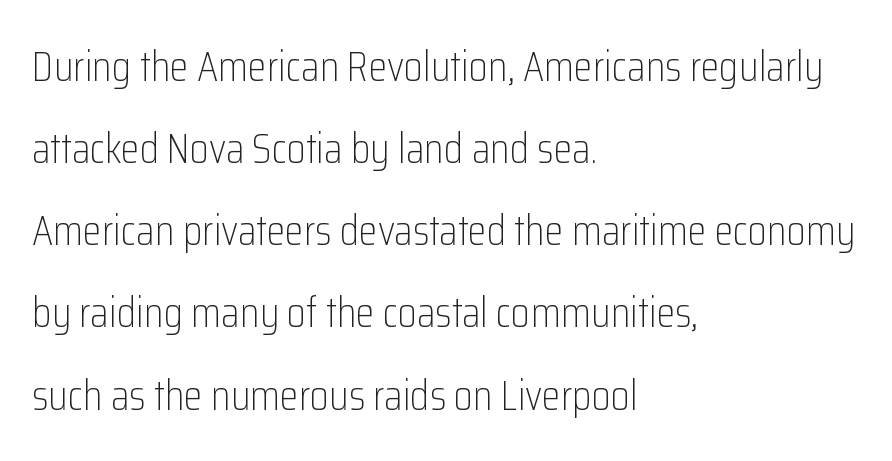
Q: Is the text bold? A: No.
Q: Is the text italic (slanted)? A: No, it is upright.
Q: Is the typeface a serif or a sans-serif typeface? A: Sans-serif.
Q: Is the text underlined? A: No.
Q: How is the paragraph aligned? A: Left-aligned.
Q: Is the spacing between letters normal or unusually wide? A: Normal.
Q: Is the spacing between lines tight, normal or loose? A: Loose.
Q: Width (condensed, normal, or wide)? A: Condensed.
Q: Stroke contrast? A: Low.
Q: x-height? A: Medium.
Q: Monospaced? A: No.
